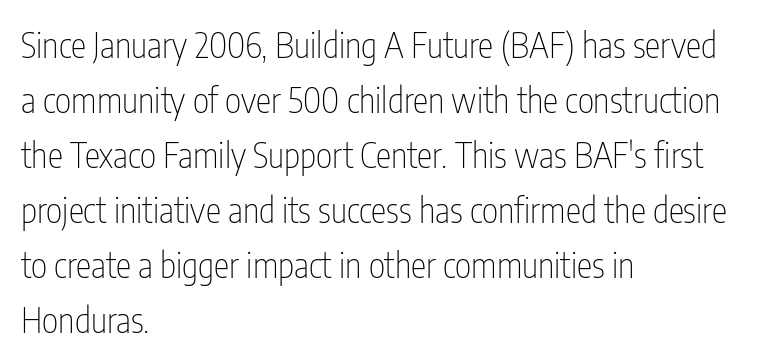
Q: Is the text bold? A: No.
Q: Is the text italic (slanted)? A: No, it is upright.
Q: Is the typeface a serif or a sans-serif typeface? A: Sans-serif.
Q: Is the text underlined? A: No.
Q: How is the paragraph aligned? A: Left-aligned.
Q: Is the spacing between letters normal or unusually wide? A: Normal.
Q: Is the spacing between lines tight, normal or loose? A: Normal.
Q: Width (condensed, normal, or wide)? A: Condensed.
Q: Stroke contrast? A: Low.
Q: x-height? A: Medium.
Q: Monospaced? A: No.
